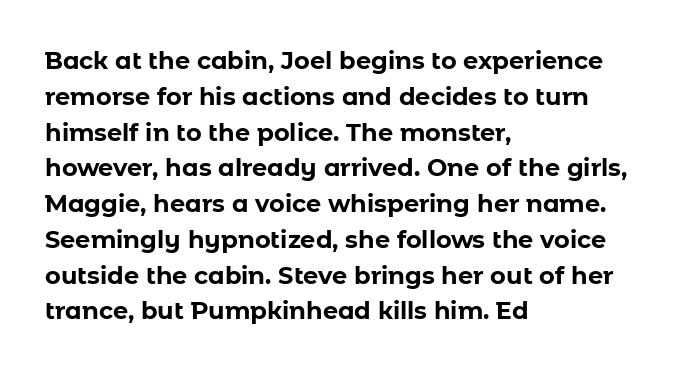
Q: Is the text bold? A: Yes.
Q: Is the text italic (slanted)? A: No, it is upright.
Q: Is the text underlined? A: No.
Q: How is the paragraph aligned? A: Left-aligned.
Q: Is the spacing between letters normal or unusually wide? A: Normal.
Q: Is the spacing between lines tight, normal or loose? A: Normal.
